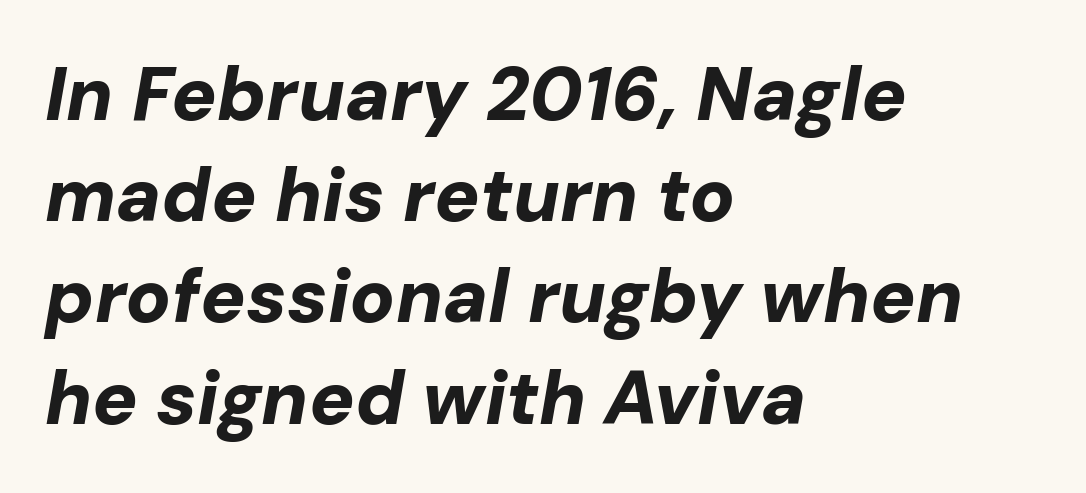
Interline gaps are of average width in this sample. Is the type slanted? Yes — the strokes lean at a clear angle. Nobody drew a line under any word here. Spacing verdict: proportional, widths tailored to each character. There is no visible air inserted between adjacent glyphs.
